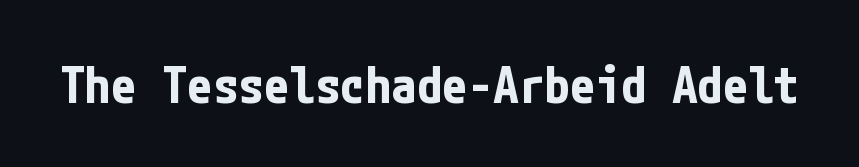
{"serif": "no", "italic": "no", "bold": "yes", "weight": "bold", "width": "condensed", "stroke_contrast": "low", "x_height": "medium", "underline": "no", "letter_spacing": "normal", "letter_spacing_em": 0.0, "glyph_px": 51}
